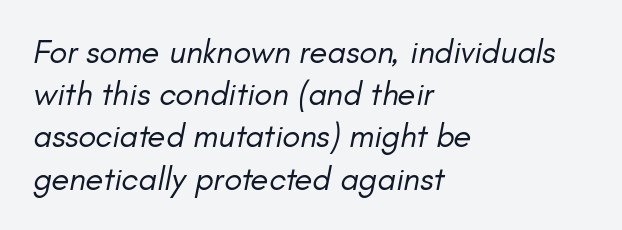
Characters are canted at an angle relative to the baseline's perpendicular. Proportional: the letters do not fall into vertical columns. This rendering leaves character spacing at its baseline value. Type without underlining. These lines stack with their left ends in a neat column. Notice how descenders clear the ascenders below comfortably — that's standard leading.
